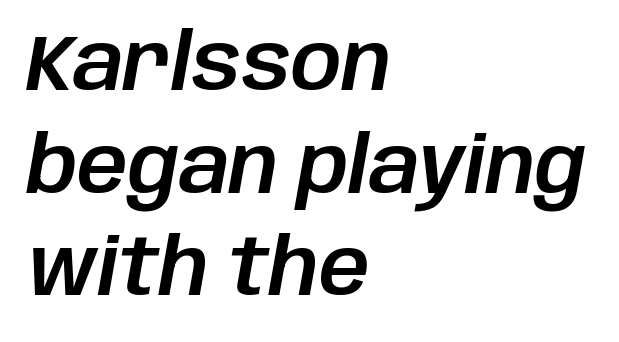
A normal amount of white space separates one row of letters from the next. The lettering tilts uniformly, giving the passage an italic look. Honestly, there is no underline to notice here at all. Each letter keeps its own natural width here, so spacing adapts to shape.
